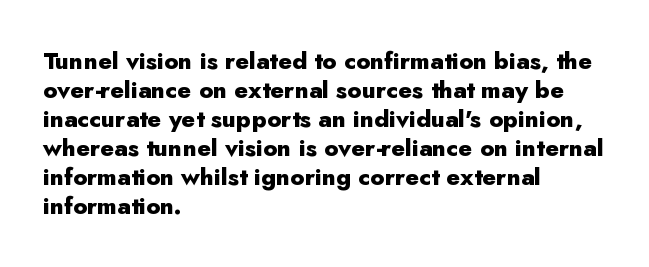
The image shows 24 px bold type, upright; set left-aligned, line spacing 1.21x, normal letter spacing, not underlined.
